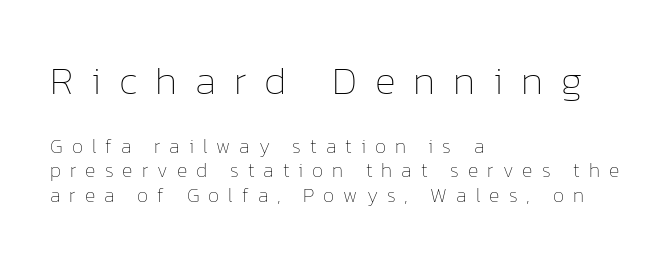
Stroke thickness stays within the range of a standard reading face or lighter. The type is letterspaced generously, with wide tracking. Descenders hang freely into open space. Does the bottom block carry the larger type? No, the top block does.
